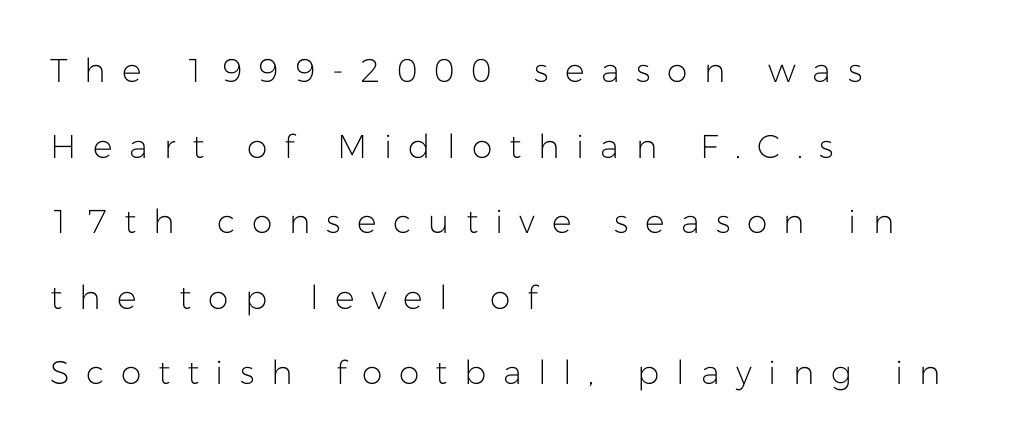
The tracking reads as deliberately expanded to a designer's eye. Nothing sits at the stroke ends, so this counts as sans-serif. Vertically, the passage feels expansive, rows floating well apart. Notice how the stems are strictly vertical — no italics here. Leftover space on each line is placed entirely after the last word.
